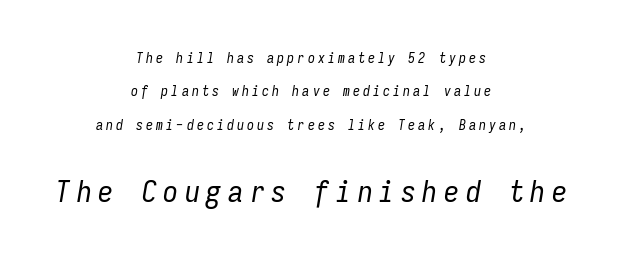
Q: Is the text bold? A: No.
Q: Is the text italic (slanted)? A: Yes, it leans right by about 9 degrees.
Q: Is the text underlined? A: No.
Q: How is the paragraph aligned? A: Centered.
Q: Is the spacing between letters normal or unusually wide? A: Unusually wide.
Q: Is the spacing between lines tight, normal or loose? A: Loose.
Q: Which block of text is set in a larger size, the first (top) or the second (bottom)? A: The second (bottom) one.
Q: Width (condensed, normal, or wide)? A: Condensed.
Q: Stroke contrast? A: Low.
Q: x-height? A: Medium.
Q: Monospaced? A: Yes.
